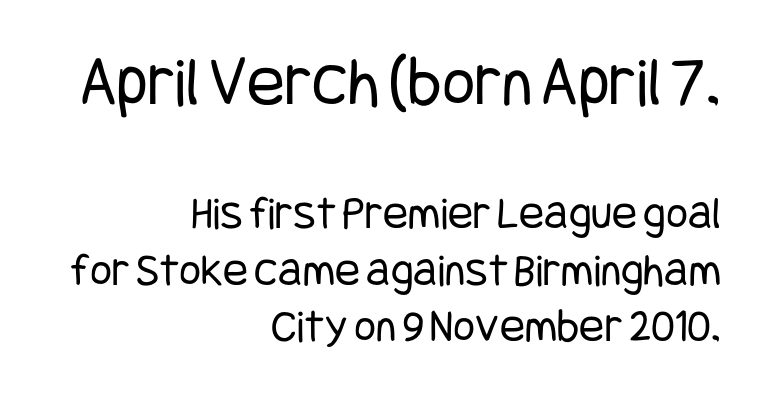
The image shows 71 px regular-weight, condensed sans-serif type, upright; set right-aligned, line spacing 1.21x, normal letter spacing, not underlined; the first (top) block is 1.51x larger; low stroke contrast and a large x-height.
